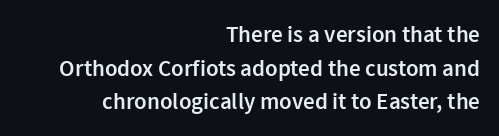
Q: Is the text bold? A: Semi-bold.
Q: Is the text italic (slanted)? A: No, it is upright.
Q: Is the text underlined? A: No.
Q: How is the paragraph aligned? A: Right-aligned.
Q: Is the spacing between letters normal or unusually wide? A: Normal.
Q: Is the spacing between lines tight, normal or loose? A: Normal.
